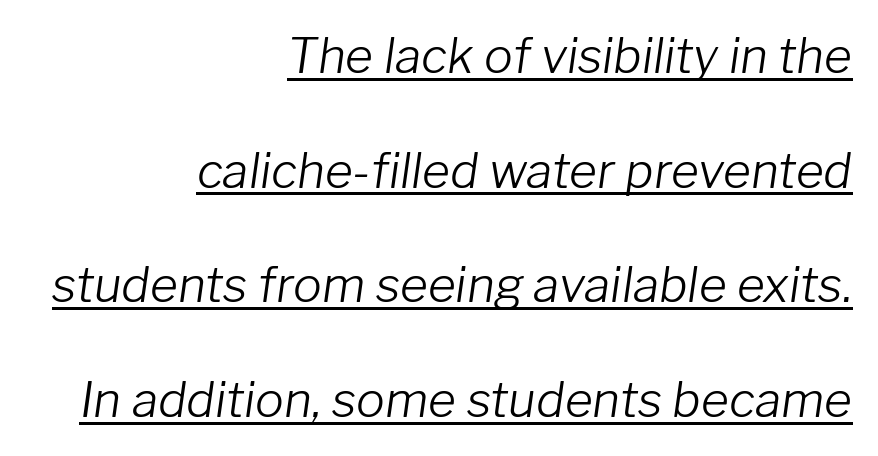
{"italic": "yes", "lean": "right", "slant_degrees": 8, "bold": "no", "weight": "light", "width": "normal", "stroke_contrast": "low", "x_height": "medium", "monospaced": "no", "underline": "yes", "align": "right", "line_spacing": "loose", "line_spacing_ratio": 2.39, "letter_spacing": "normal", "letter_spacing_em": 0.0, "glyph_px": 48}
